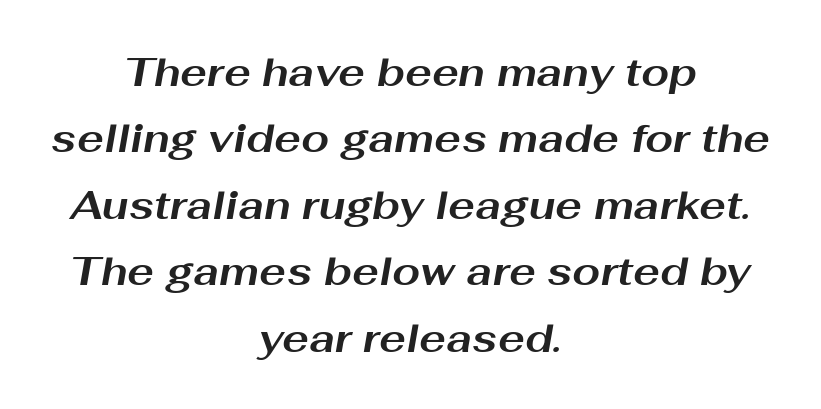
The image shows 40 px bold, wide type, italic (leaning right); set centered, normal line spacing (1.66x), normal letter spacing, not underlined; medium stroke contrast and a medium x-height.
